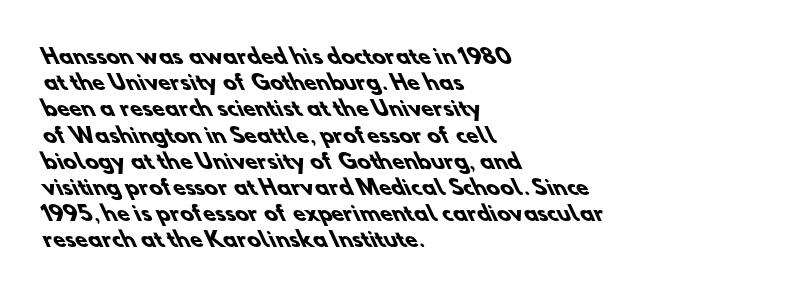
This block has exactly the height ordinary leading produces. As a designer I'd log this as weight 700, bold. The line texture is even and compact thanks to regular tracking. Layout note: lines flush left. The area under the type is left untouched.
